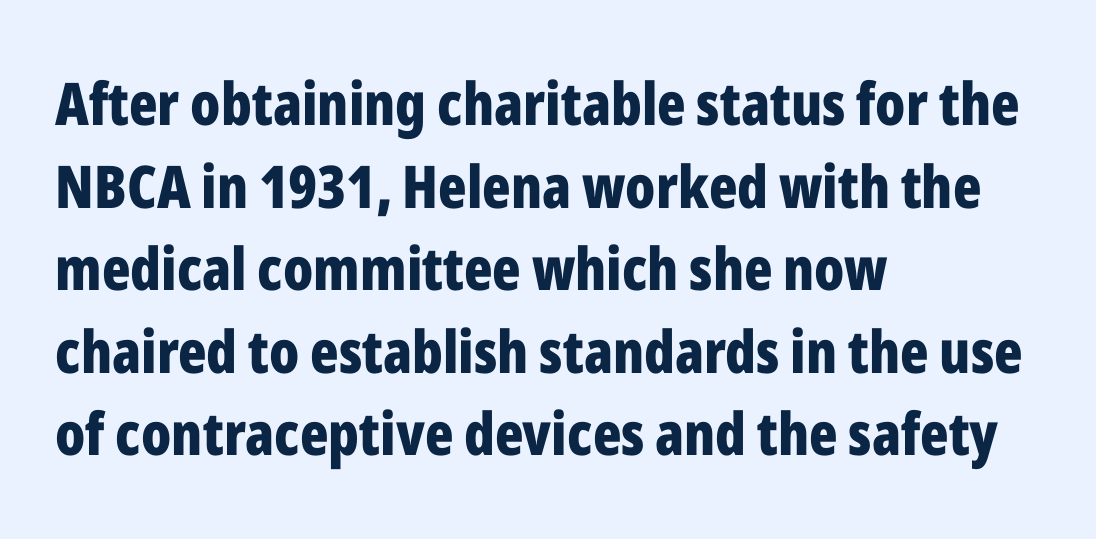
Q: Is the text bold? A: Yes.
Q: Is the text italic (slanted)? A: No, it is upright.
Q: Is the typeface a serif or a sans-serif typeface? A: Sans-serif.
Q: Is the text underlined? A: No.
Q: How is the paragraph aligned? A: Left-aligned.
Q: Is the spacing between letters normal or unusually wide? A: Normal.
Q: Is the spacing between lines tight, normal or loose? A: Normal.
Q: Width (condensed, normal, or wide)? A: Condensed.
Q: Stroke contrast? A: Low.
Q: x-height? A: Medium.
Q: Monospaced? A: No.
